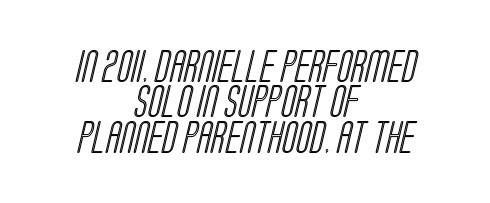
The image shows 33 px condensed type; set centered, tight line spacing (1.07x), normal letter spacing, not underlined; a large x-height.
